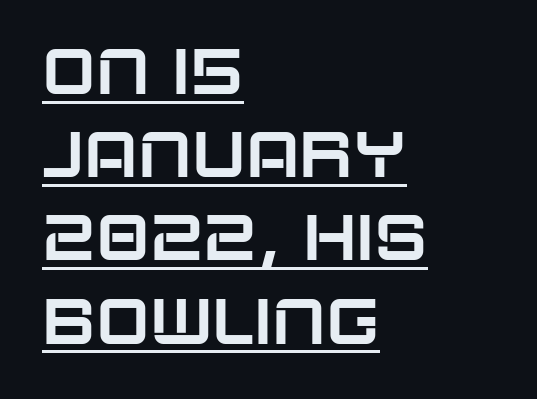
{"serif": "no", "italic": "no", "width": "normal", "stroke_contrast": "low", "x_height": "large", "monospaced": "no", "underline": "yes", "align": "left", "line_spacing": "normal", "line_spacing_ratio": 1.3, "letter_spacing": "normal", "letter_spacing_em": 0.0, "glyph_px": 64}
